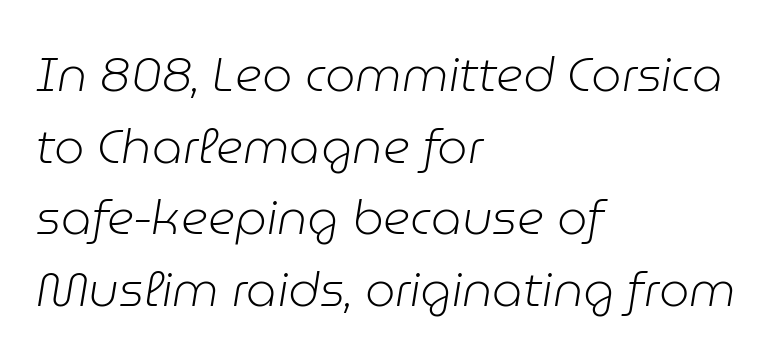
Each row of text sits above clean, open space. The letters sit at their default tracking, neither squeezed nor spread. The passage shown leans; its letterforms are oblique. In terms of leading, this rendering sits right in the middle. Left-aligned paragraph, ragged on the right. The weight would be labelled regular, book, light, or lighter still.
